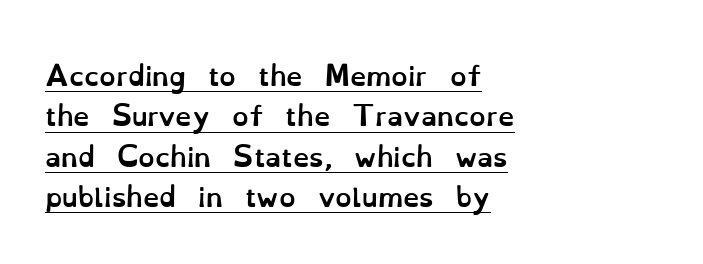
Q: Is the text bold? A: Yes.
Q: Is the text italic (slanted)? A: No, it is upright.
Q: Is the text underlined? A: Yes.
Q: How is the paragraph aligned? A: Left-aligned.
Q: Is the spacing between letters normal or unusually wide? A: Normal.
Q: Is the spacing between lines tight, normal or loose? A: Normal.
